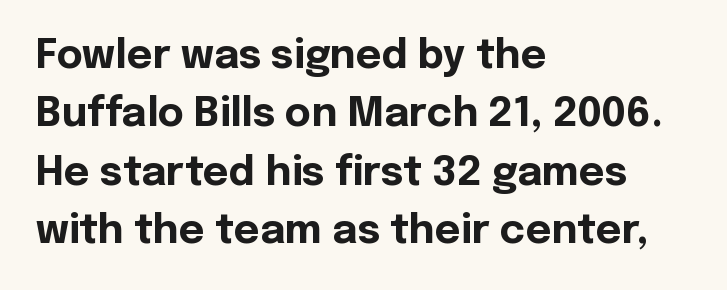
The image shows 40 px bold sans-serif type, upright; set left-aligned, normal line spacing (1.46x), normal letter spacing, not underlined; a medium x-height.
